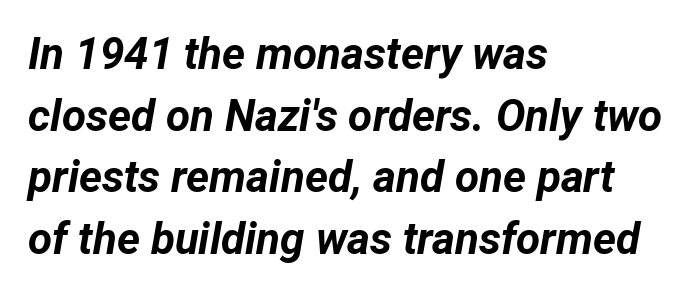
The image shows 44 px bold type, italic (leaning right); set left-aligned, normal line spacing (1.4x), normal letter spacing, not underlined; low stroke contrast and a medium x-height.
